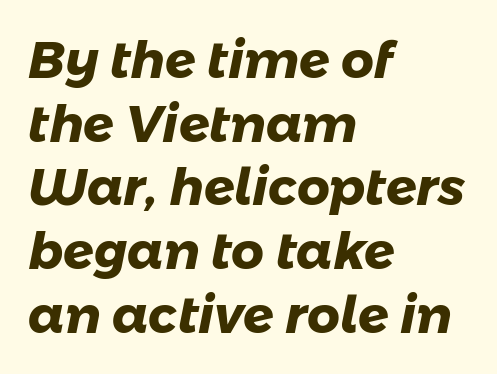
Only glyphs here, with clear space below each row. Nobody touched the tracking dial on this one. Regarding serifs, this sample does without them. What weight is shown? A full bold with thick strokes. Reading down the block, your eye returns to a fixed left position each line.
